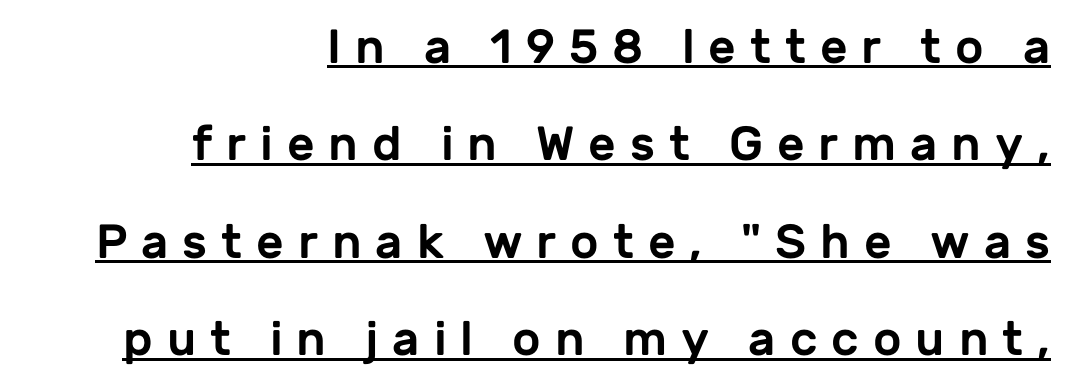
{"serif": "no", "italic": "no", "width": "normal", "stroke_contrast": "low", "x_height": "medium", "monospaced": "no", "underline": "yes", "align": "right", "line_spacing": "loose", "line_spacing_ratio": 2.03, "letter_spacing": "wide", "letter_spacing_em": 0.29, "glyph_px": 48}
